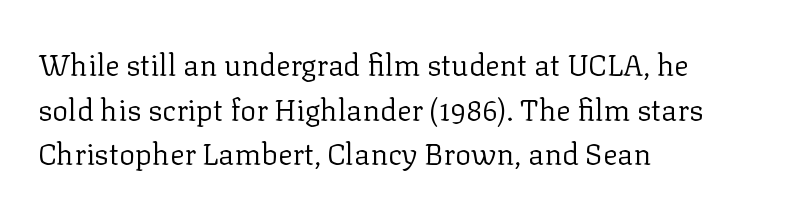
Q: Is the text bold? A: No.
Q: Is the text italic (slanted)? A: No, it is upright.
Q: Is the typeface a serif or a sans-serif typeface? A: Serif.
Q: Is the text underlined? A: No.
Q: How is the paragraph aligned? A: Left-aligned.
Q: Is the spacing between letters normal or unusually wide? A: Normal.
Q: Is the spacing between lines tight, normal or loose? A: Normal.
Q: Width (condensed, normal, or wide)? A: Normal.
Q: Stroke contrast? A: Low.
Q: x-height? A: Medium.
Q: Monospaced? A: No.
